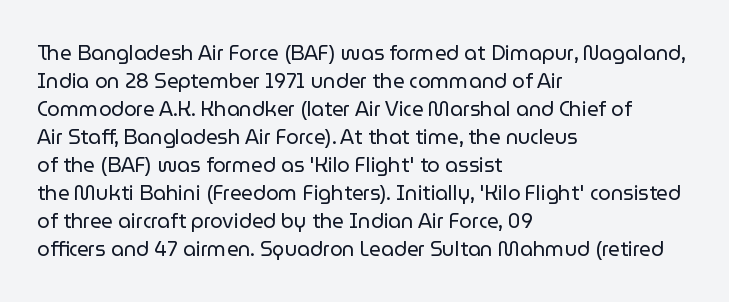
The image shows 20 px text type, upright; set left-aligned, normal line spacing (1.4x), normal letter spacing, not underlined.
